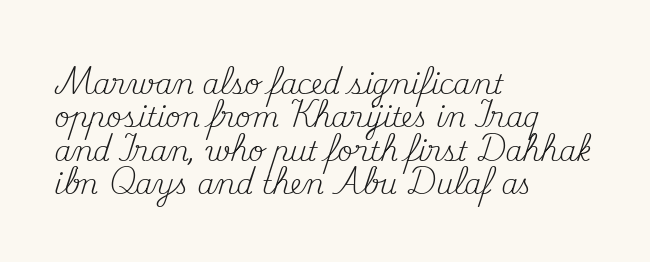
Q: Is the text bold? A: No.
Q: Is the text italic (slanted)? A: Yes.
Q: Is the text underlined? A: No.
Q: How is the paragraph aligned? A: Left-aligned.
Q: Is the spacing between letters normal or unusually wide? A: Normal.
